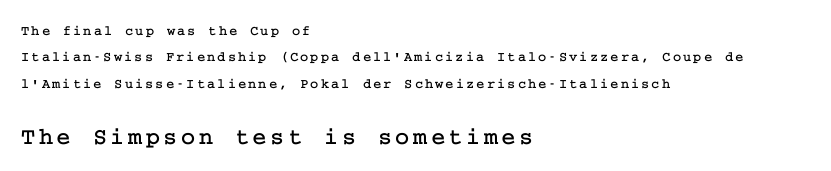
{"italic": "no", "underline": "no", "align": "left", "line_spacing_ratio": 1.89, "larger_block": "second", "size_ratio": 1.71, "glyph_px": 24}
